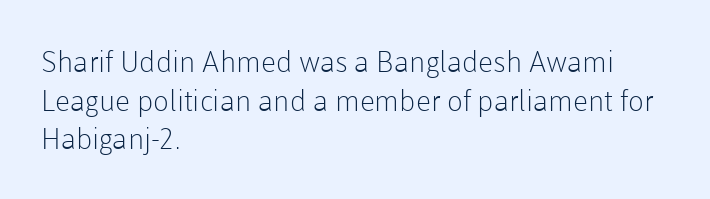
Leading matches the norm, producing a regular column. No chunkiness to these letters — they're not bold. Style check: upright. The rendering uses natural spacing where letterforms have individual widths.
